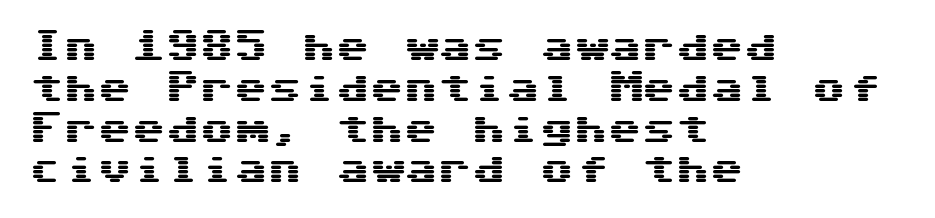
I'd call this a sans setting — the letters go barefoot. Style check: upright. This rendering leaves character spacing at its baseline value. Note the uniform advance width — an 'i' takes as much space as an 'm'. Horizontal alignment here is leftward, the default for most running prose. Each row of text sits above clean, open space.
